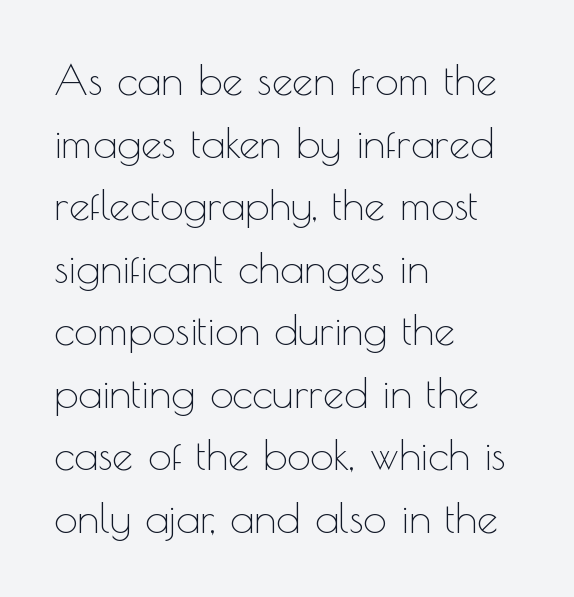
Q: Is the text bold? A: No.
Q: Is the text italic (slanted)? A: No, it is upright.
Q: Is the typeface a serif or a sans-serif typeface? A: Sans-serif.
Q: Is the text underlined? A: No.
Q: How is the paragraph aligned? A: Left-aligned.
Q: Is the spacing between letters normal or unusually wide? A: Normal.
Q: Is the spacing between lines tight, normal or loose? A: Normal.
Q: Width (condensed, normal, or wide)? A: Normal.
Q: x-height? A: Small.
Q: Monospaced? A: No.
